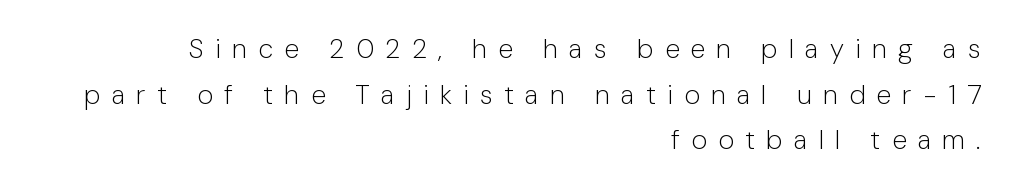
Q: Is the text bold? A: No.
Q: Is the text italic (slanted)? A: No, it is upright.
Q: Is the text underlined? A: No.
Q: How is the paragraph aligned? A: Right-aligned.
Q: Is the spacing between letters normal or unusually wide? A: Unusually wide.
Q: Is the spacing between lines tight, normal or loose? A: Normal.
